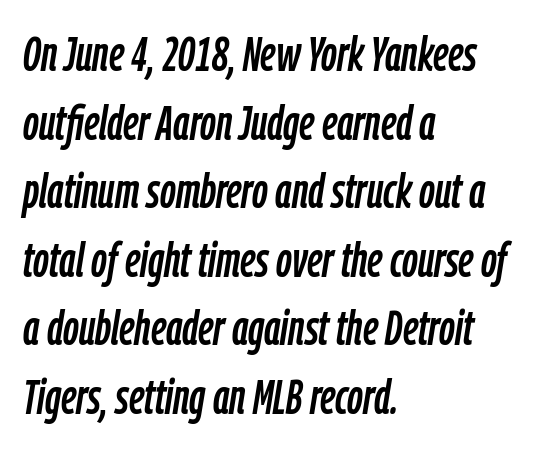
The space between consecutive lines is moderate. Plain, unruled lines of type. Notice how the passage keeps a crisp vertical edge on the left only. Italic: yes, the glyphs are oblique. Spacing between characters is what you'd get straight out of the box. The face used here is proportionally spaced, like ordinary book or web type.
